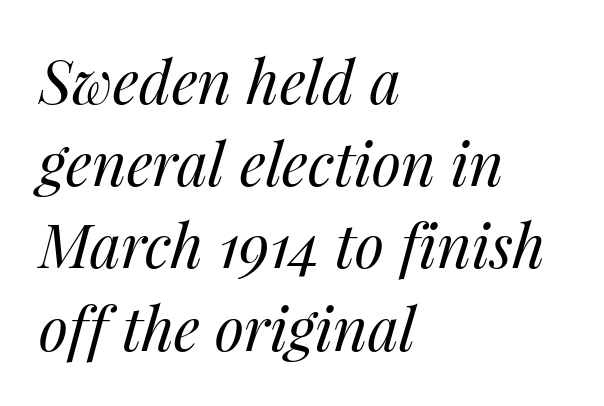
{"italic": "yes", "lean": "right", "slant_degrees": 14, "bold": "no", "weight": "regular", "width": "normal", "stroke_contrast": "medium", "x_height": "medium", "monospaced": "no", "underline": "no", "align": "left", "line_spacing": "normal", "line_spacing_ratio": 1.37, "letter_spacing": "normal", "letter_spacing_em": 0.0, "glyph_px": 60}
